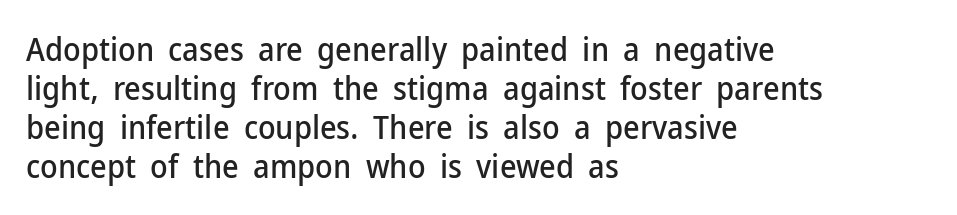
The image shows 32 px sans-serif type, upright; set left-aligned, line spacing 1.22x, normal letter spacing, not underlined; low stroke contrast and a medium x-height.
